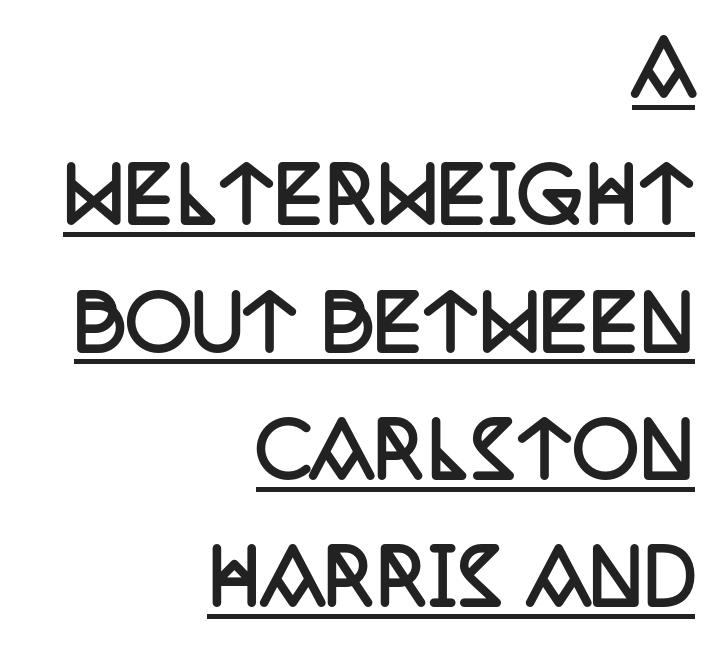
The image shows 74 px semibold, condensed serif type, upright; set right-aligned, line spacing 1.72x, normal letter spacing, underlined; low stroke contrast and a large x-height.
